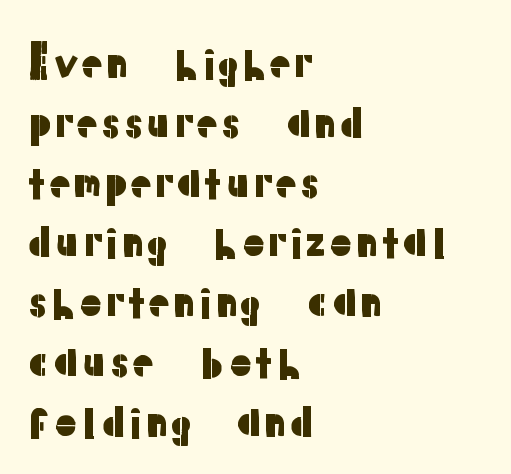
{"serif": "no", "italic": "no", "width": "normal", "stroke_contrast": "low", "x_height": "medium", "monospaced": "no", "underline": "no", "align": "left", "line_spacing": "normal", "line_spacing_ratio": 1.39, "letter_spacing": "normal", "letter_spacing_em": 0.0, "glyph_px": 43}
